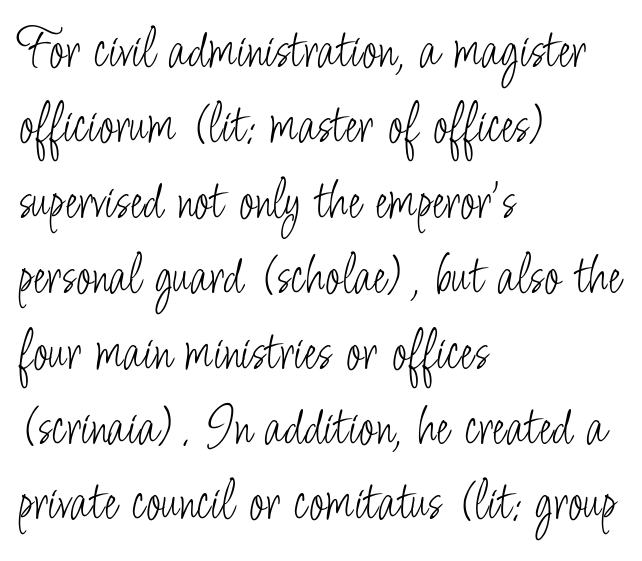
Q: Is the text bold? A: No.
Q: Is the text italic (slanted)? A: Yes.
Q: Is the typeface a serif or a sans-serif typeface? A: Sans-serif.
Q: Is the text underlined? A: No.
Q: How is the paragraph aligned? A: Left-aligned.
Q: Is the spacing between letters normal or unusually wide? A: Normal.
Q: Is the spacing between lines tight, normal or loose? A: Normal.
Q: Width (condensed, normal, or wide)? A: Condensed.
Q: Stroke contrast? A: Low.
Q: x-height? A: Small.
Q: Monospaced? A: No.
